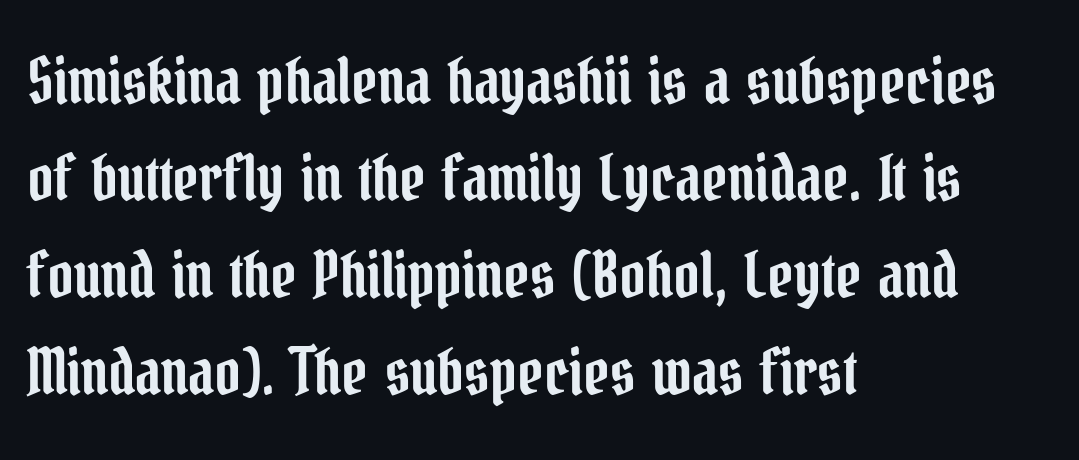
The image shows 63 px condensed serif type, upright; set left-aligned, normal line spacing (1.54x), normal letter spacing, not underlined; low stroke contrast and a medium x-height.
